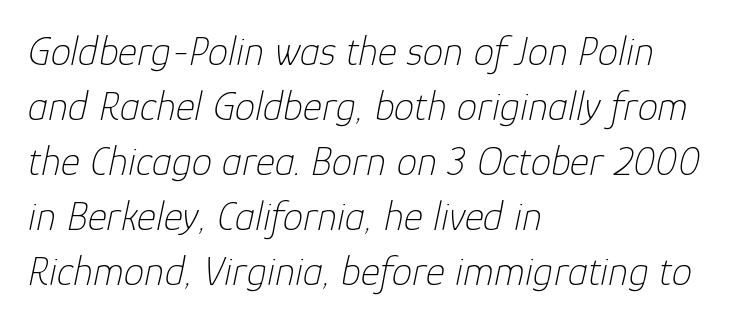
The image shows 41 px thin type, italic (leaning right); set left-aligned, normal line spacing (1.34x), normal letter spacing, not underlined; low stroke contrast and a medium x-height.
